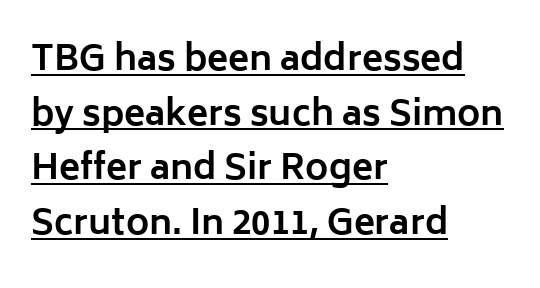
The image shows 35 px bold sans-serif type, upright; set left-aligned, normal line spacing (1.56x), normal letter spacing, underlined; low stroke contrast and a medium x-height.
